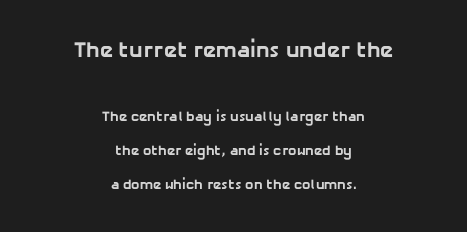
The image shows 22 px bold type; set centered, loose line spacing (2.42x), normal letter spacing, not underlined; the first (top) block is 1.57x larger.
